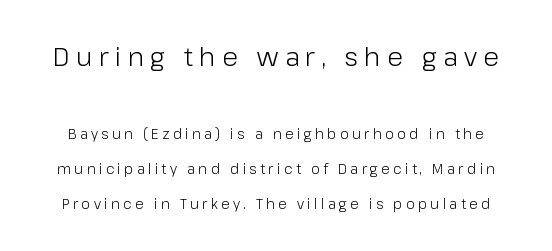
The letters look calm and open, with moderate or lighter stems. Each new line begins a long way beneath the previous one. In this sample the first text group is rendered at the bigger scale. Check under the words: just untouched page. Compared with typical body copy, the letter spacing here is much looser.
